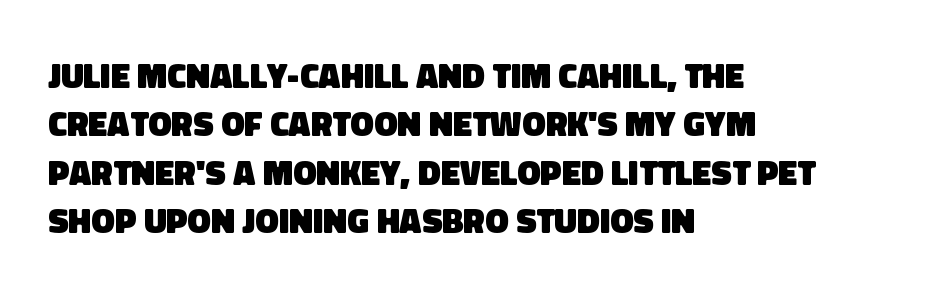
The image shows 35 px heavy sans-serif type; set left-aligned, normal line spacing (1.38x), normal letter spacing, not underlined; low stroke contrast and a large x-height.
